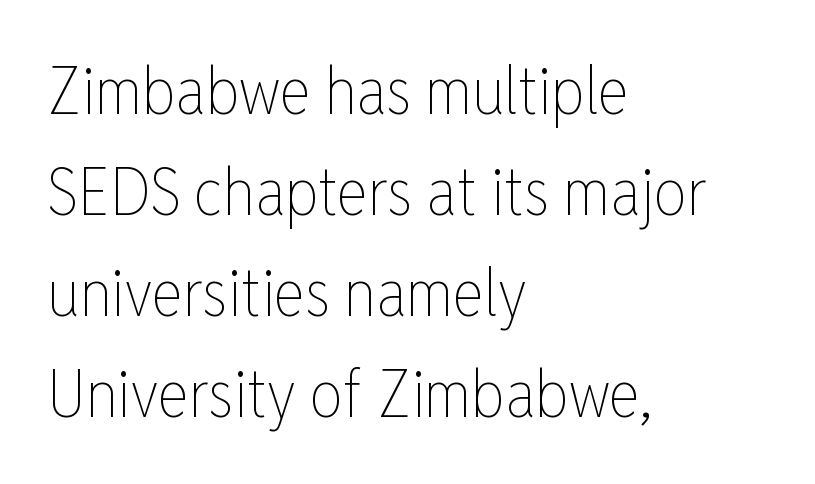
{"italic": "no", "bold": "no", "weight": "thin", "width": "condensed", "stroke_contrast": "low", "x_height": "medium", "monospaced": "no", "underline": "no", "align": "left", "line_spacing": "normal", "line_spacing_ratio": 1.53, "letter_spacing": "normal", "letter_spacing_em": 0.0, "glyph_px": 66}
